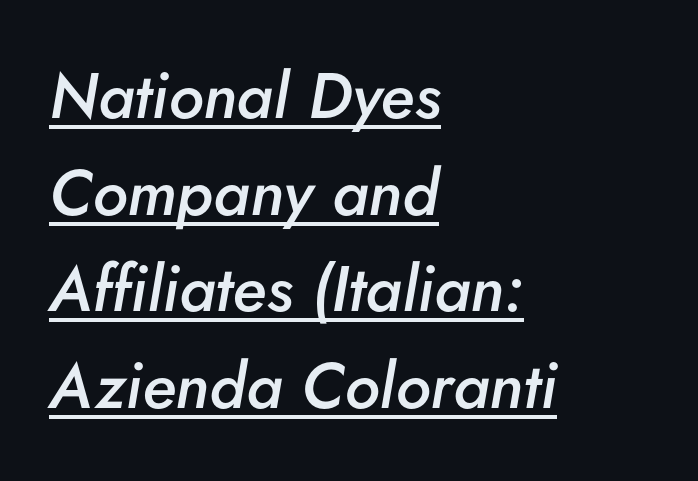
A baseline rule has been typeset under these characters. Yep, that's italic — everything's leaning. Observe the ordinary spacing: letters are neighbours, not strangers. The typesetting leans somewhat heavy: a semibold. Character widths vary here, with narrow letters taking less room than wide ones.
